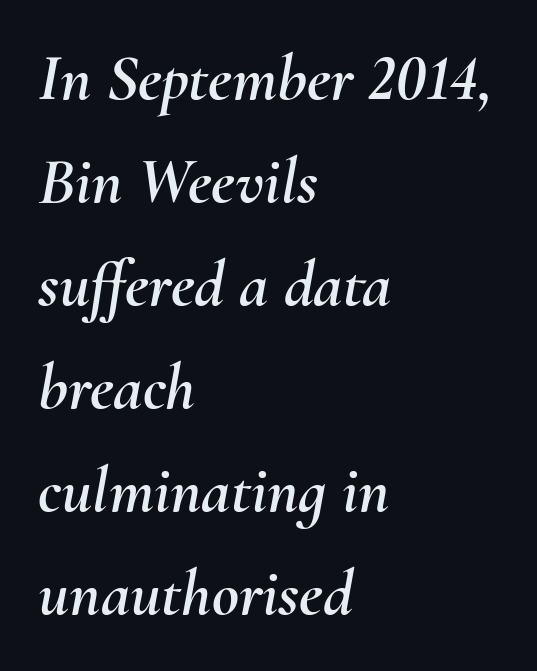
{"italic": "yes", "lean": "right", "slant_degrees": 10, "width": "normal", "stroke_contrast": "medium", "x_height": "small", "monospaced": "no", "underline": "no", "align": "left", "line_spacing": "normal", "line_spacing_ratio": 1.56, "letter_spacing": "normal", "letter_spacing_em": 0.0, "glyph_px": 66}
